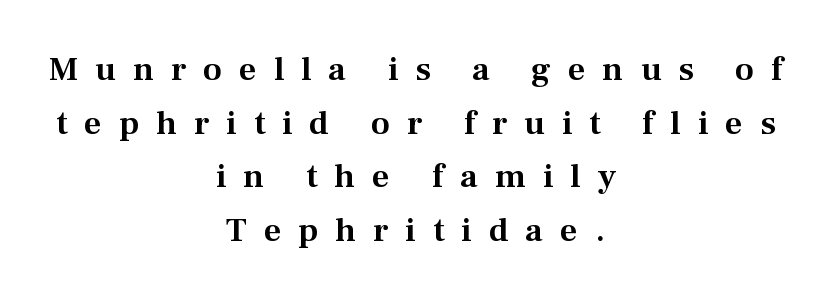
Q: Is the text italic (slanted)? A: No, it is upright.
Q: Is the typeface a serif or a sans-serif typeface? A: Serif.
Q: Is the text underlined? A: No.
Q: How is the paragraph aligned? A: Centered.
Q: Is the spacing between letters normal or unusually wide? A: Unusually wide.
Q: Is the spacing between lines tight, normal or loose? A: Normal.
Q: Width (condensed, normal, or wide)? A: Normal.
Q: Stroke contrast? A: Medium.
Q: x-height? A: Medium.
Q: Monospaced? A: No.
